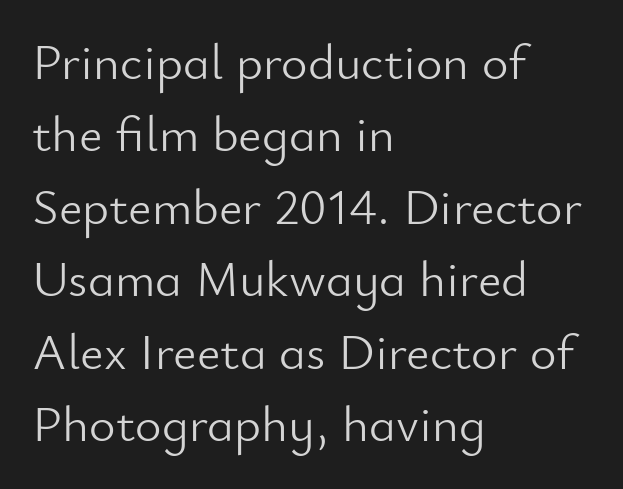
The image shows 51 px light sans-serif type, upright; set left-aligned, normal line spacing (1.42x), normal letter spacing, not underlined; low stroke contrast and a small x-height.
